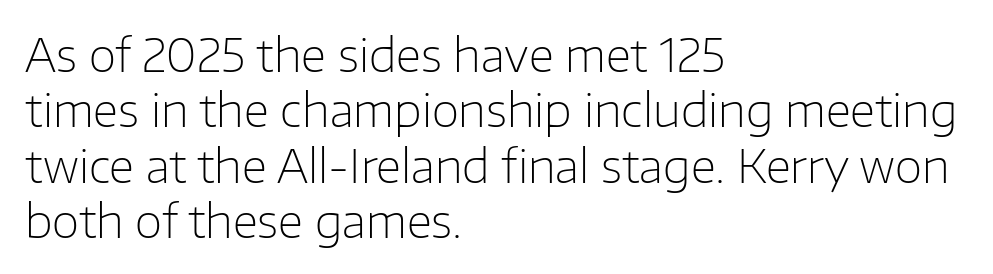
Q: Is the text bold? A: No.
Q: Is the text italic (slanted)? A: No, it is upright.
Q: Is the typeface a serif or a sans-serif typeface? A: Sans-serif.
Q: Is the text underlined? A: No.
Q: How is the paragraph aligned? A: Left-aligned.
Q: Is the spacing between letters normal or unusually wide? A: Normal.
Q: Width (condensed, normal, or wide)? A: Normal.
Q: Stroke contrast? A: Low.
Q: x-height? A: Medium.
Q: Monospaced? A: No.
